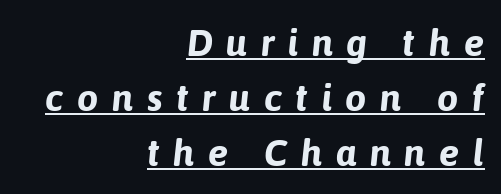
{"italic": "yes", "lean": "right", "slant_degrees": 6, "bold": "yes", "weight": "bold", "width": "normal", "stroke_contrast": "low", "x_height": "medium", "monospaced": "no", "underline": "yes", "align": "right", "line_spacing": "normal", "line_spacing_ratio": 1.45, "letter_spacing": "wide", "letter_spacing_em": 0.35, "glyph_px": 38}
